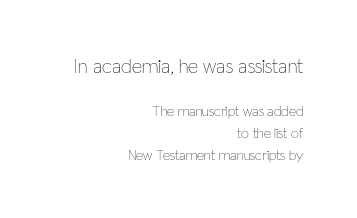
Q: Is the text bold? A: No.
Q: Is the text italic (slanted)? A: No, it is upright.
Q: Is the text underlined? A: No.
Q: How is the paragraph aligned? A: Right-aligned.
Q: Is the spacing between letters normal or unusually wide? A: Normal.
Q: Is the spacing between lines tight, normal or loose? A: Normal.
Q: Which block of text is set in a larger size, the first (top) or the second (bottom)? A: The first (top) one.
